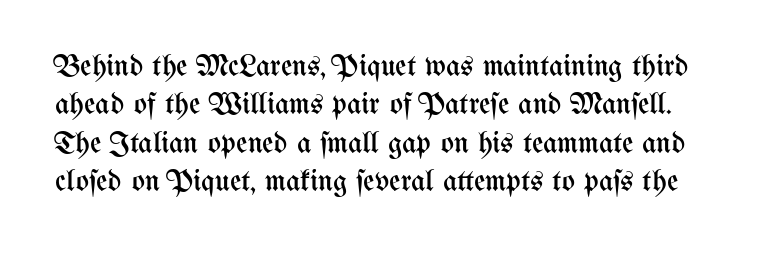
{"italic": "no", "bold": "no", "weight": "regular", "width": "condensed", "stroke_contrast": "medium", "x_height": "medium", "monospaced": "no", "underline": "no", "line_spacing_ratio": 1.24, "letter_spacing": "normal", "letter_spacing_em": 0.0, "glyph_px": 31}
